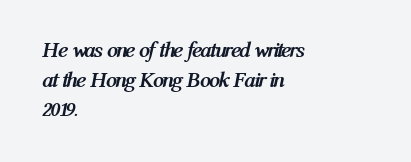
{"italic": "yes", "lean": "right", "slant_degrees": 12, "bold": "yes", "underline": "no", "align": "left", "line_spacing": "normal", "line_spacing_ratio": 1.35, "letter_spacing": "normal", "letter_spacing_em": 0.0, "glyph_px": 22}
